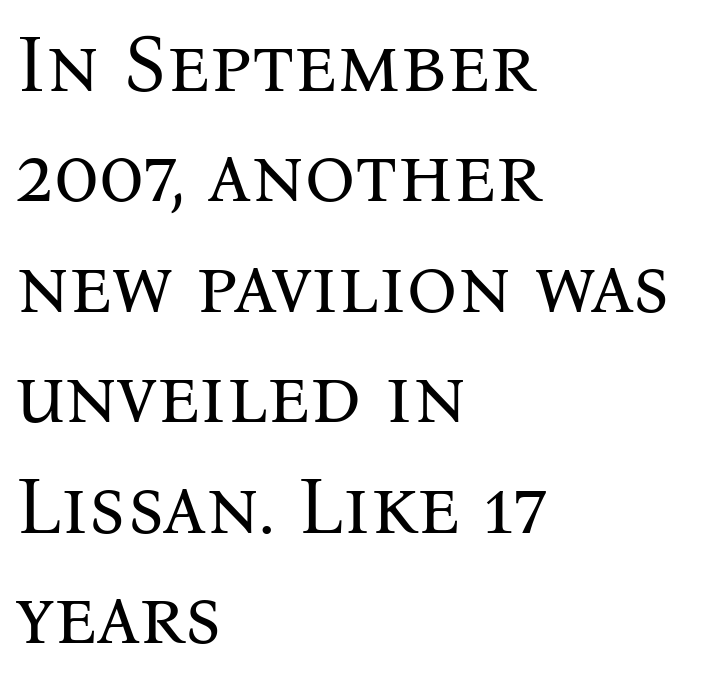
The image shows 80 px regular-weight serif type, upright; set left-aligned, normal line spacing (1.38x), normal letter spacing, not underlined; medium stroke contrast and a medium x-height.
